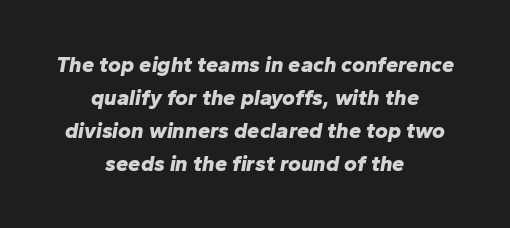
This block has exactly the height ordinary leading produces. What stands out about the letter spacing? Nothing — it is the standard amount. The passage shown is not underscored anywhere. The lines in this sample share a center point and differ in where they start and stop. In terms of posture, this sample is oblique.
